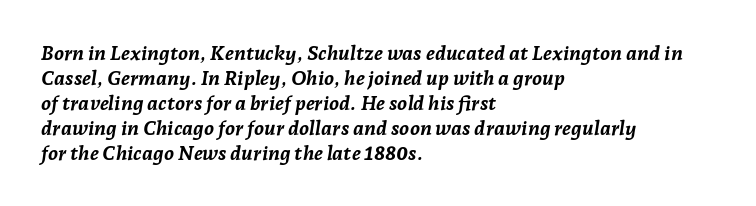
Q: Is the text bold? A: Yes.
Q: Is the text italic (slanted)? A: Yes, it leans right by about 7 degrees.
Q: Is the text underlined? A: No.
Q: How is the paragraph aligned? A: Left-aligned.
Q: Is the spacing between letters normal or unusually wide? A: Normal.
Q: Is the spacing between lines tight, normal or loose? A: Normal.
